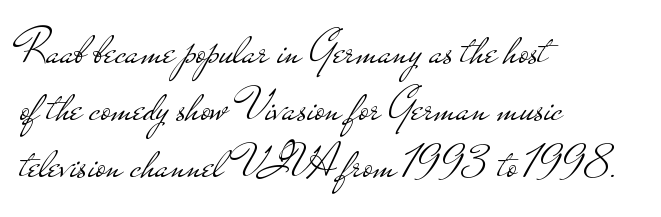
Alignment: flush left. The glyphs in this specimen are sans serif. Each letter keeps its own natural width here, so spacing adapts to shape.
